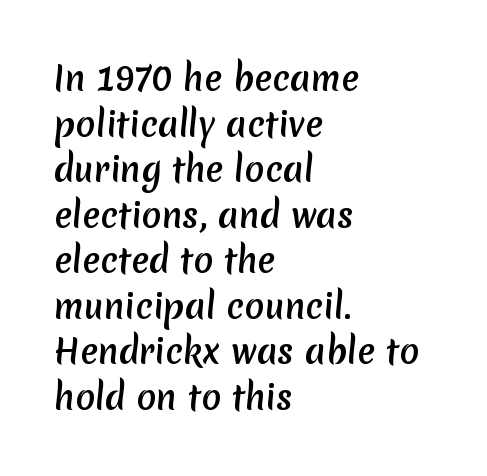
{"serif": "no", "bold": "yes", "weight": "semibold", "width": "normal", "stroke_contrast": "low", "x_height": "medium", "monospaced": "no", "underline": "no", "align": "left", "line_spacing": "normal", "line_spacing_ratio": 1.38, "letter_spacing": "normal", "letter_spacing_em": 0.0, "glyph_px": 33}
